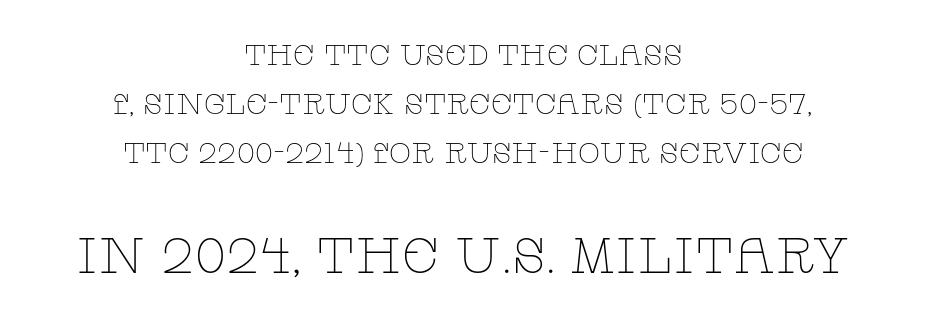
{"serif": "yes", "italic": "no", "bold": "no", "weight": "thin", "width": "wide", "stroke_contrast": "low", "x_height": "large", "monospaced": "no", "underline": "no", "align": "center", "line_spacing": "normal", "line_spacing_ratio": 1.69, "letter_spacing": "normal", "letter_spacing_em": 0.0, "larger_block": "second", "size_ratio": 1.72, "glyph_px": 50}
